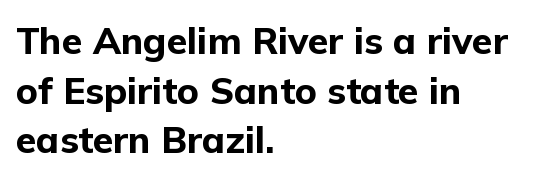
Q: Is the text bold? A: Yes.
Q: Is the text italic (slanted)? A: No, it is upright.
Q: Is the typeface a serif or a sans-serif typeface? A: Sans-serif.
Q: Is the text underlined? A: No.
Q: How is the paragraph aligned? A: Left-aligned.
Q: Is the spacing between letters normal or unusually wide? A: Normal.
Q: Is the spacing between lines tight, normal or loose? A: Normal.
Q: Width (condensed, normal, or wide)? A: Normal.
Q: Stroke contrast? A: Low.
Q: x-height? A: Medium.
Q: Monospaced? A: No.
